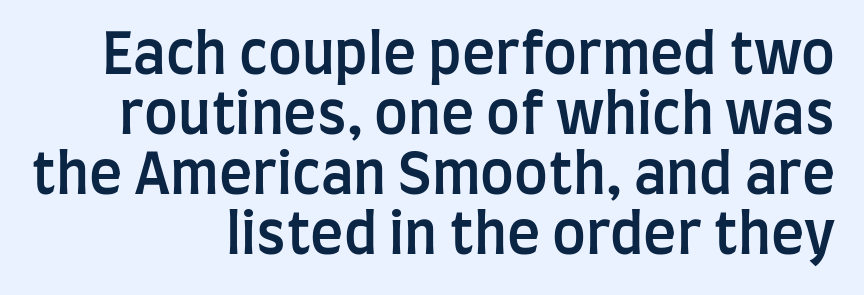
{"serif": "no", "italic": "no", "bold": "semi", "weight": "semibold", "width": "condensed", "stroke_contrast": "low", "x_height": "large", "monospaced": "no", "underline": "no", "align": "right", "line_spacing": "tight", "line_spacing_ratio": 1.07, "letter_spacing": "normal", "letter_spacing_em": 0.0, "glyph_px": 56}
